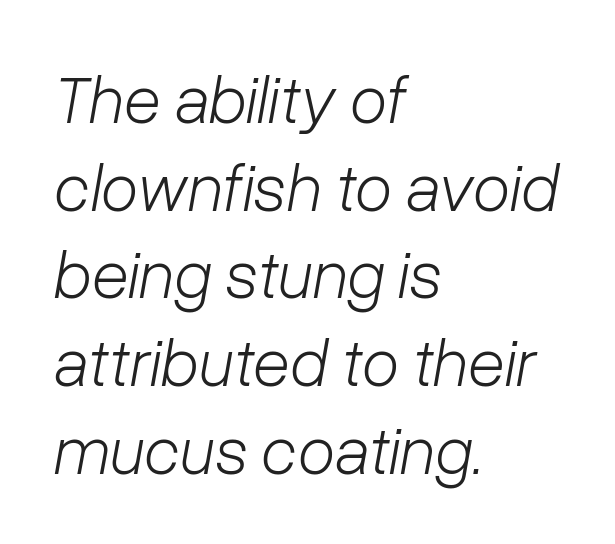
The zone under the glyphs is completely vacant. These glyphs show unthickened strokes, regular width or finer. Caption: multi-line text, flush left, ragged right. Students, observe: this is what conventionally led text looks like.
